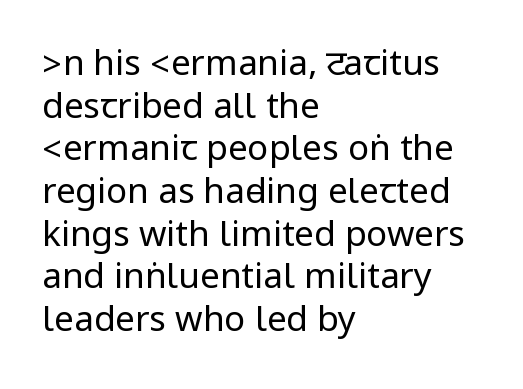
Q: Is the text bold? A: No.
Q: Is the text italic (slanted)? A: No, it is upright.
Q: Is the typeface a serif or a sans-serif typeface? A: Sans-serif.
Q: Is the text underlined? A: No.
Q: How is the paragraph aligned? A: Left-aligned.
Q: Is the spacing between letters normal or unusually wide? A: Normal.
Q: Width (condensed, normal, or wide)? A: Condensed.
Q: Stroke contrast? A: Low.
